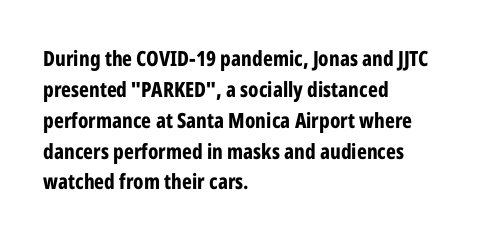
{"italic": "no", "bold": "yes", "underline": "no", "align": "left", "line_spacing": "normal", "line_spacing_ratio": 1.47, "letter_spacing": "normal", "letter_spacing_em": 0.0, "glyph_px": 21}
